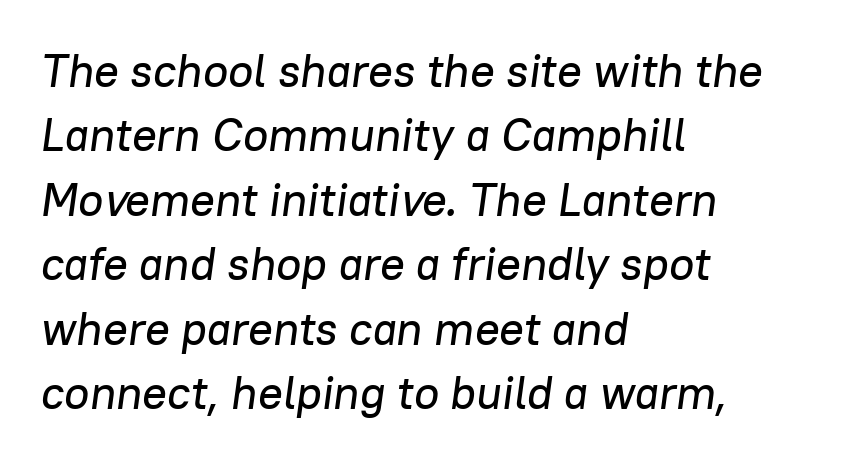
An italicized treatment has been applied to the whole sample. Look at the tracking — it's just the regular setting, nothing added. These lines are set flush left with a ragged right edge. This sample has the flowing, uneven cadence of proportional lettering.
